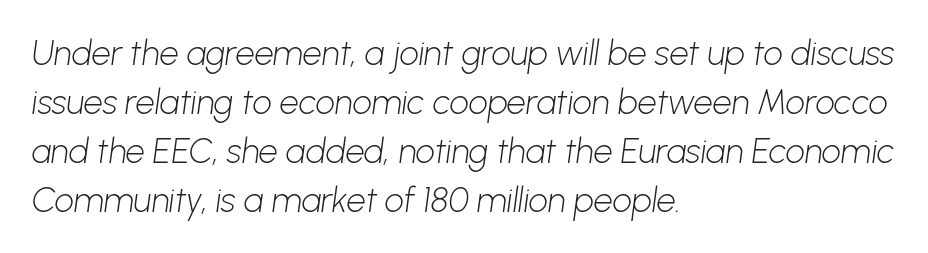
The image shows 34 px light sans-serif type; set left-aligned, normal line spacing (1.44x), normal letter spacing, not underlined; low stroke contrast and a medium x-height.
